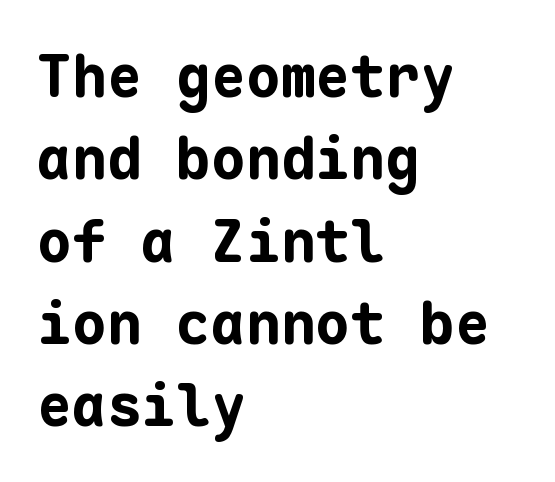
{"serif": "no", "italic": "no", "bold": "yes", "weight": "bold", "width": "normal", "stroke_contrast": "low", "x_height": "medium", "monospaced": "yes", "underline": "no", "align": "left", "line_spacing": "normal", "line_spacing_ratio": 1.42, "letter_spacing": "normal", "letter_spacing_em": 0.0, "glyph_px": 58}
